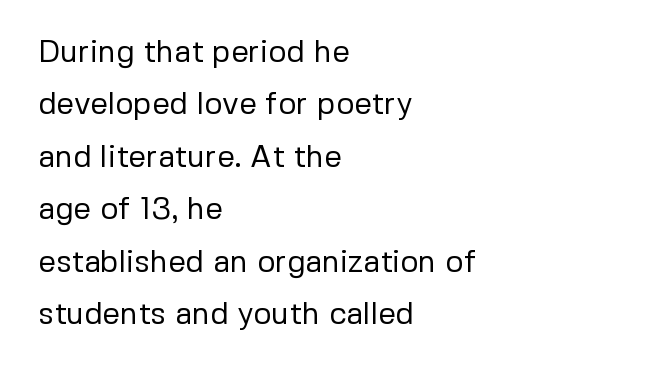
{"serif": "no", "italic": "no", "bold": "no", "weight": "regular", "width": "normal", "stroke_contrast": "low", "x_height": "medium", "monospaced": "no", "underline": "no", "align": "left", "line_spacing": "normal", "line_spacing_ratio": 1.69, "letter_spacing": "normal", "letter_spacing_em": 0.0, "glyph_px": 31}
